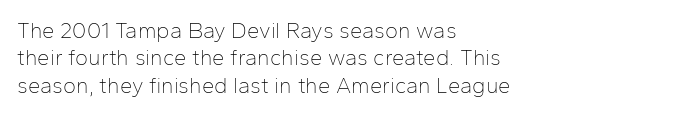
{"italic": "no", "bold": "no", "underline": "no", "align": "left", "line_spacing": "normal", "line_spacing_ratio": 1.25, "letter_spacing": "normal", "letter_spacing_em": 0.0, "glyph_px": 22}
